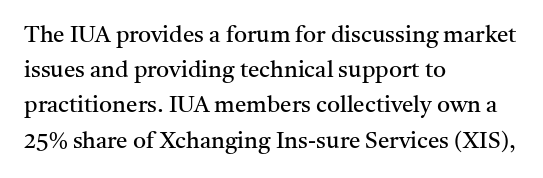
A typesetter would call this leading conventional body-copy spacing. Casual observation: everything's shoved over to the left. Counters stay open thanks to moderate or lighter strokes. The lettering stays uniformly vertical, giving the passage a roman look. No extra tracking has been applied to these lines. The gap between lines stays unmarked.
